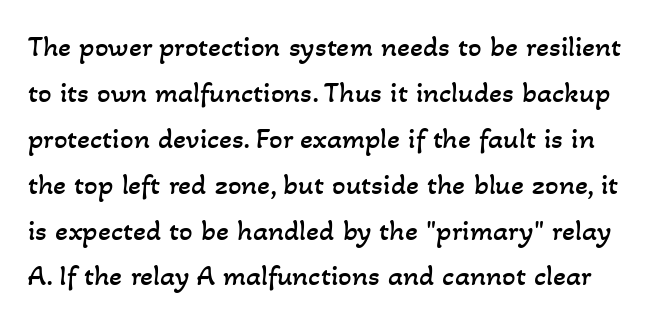
The line texture is even and compact thanks to regular tracking. No word sits above an underline. Weight: regular or lighter. This sample keeps an unexceptional amount of space between lines. Character widths vary here, with narrow letters taking less room than wide ones.
